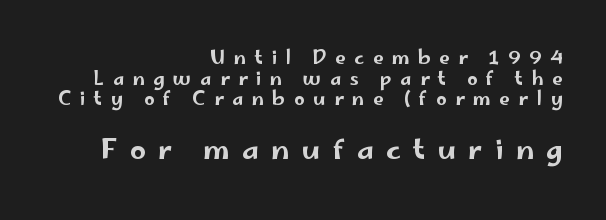
The image shows 28 px wide sans-serif type, upright; set right-aligned, tight line spacing (1.09x), unusually wide letter spacing (+0.44 em), not underlined; the second (bottom) block is 1.47x larger; low stroke contrast and a small x-height.
